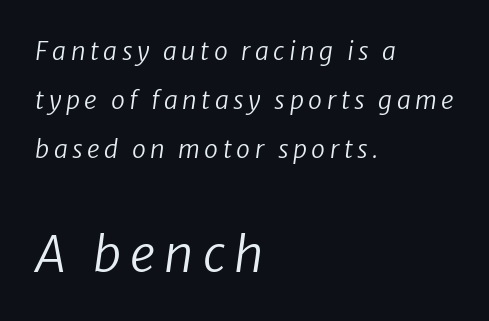
{"italic": "yes", "lean": "right", "slant_degrees": 8, "bold": "no", "weight": "regular", "width": "normal", "stroke_contrast": "low", "x_height": "medium", "monospaced": "no", "underline": "no", "align": "left", "line_spacing": "loose", "line_spacing_ratio": 1.96, "larger_block": "second", "size_ratio": 2.0, "glyph_px": 50}
